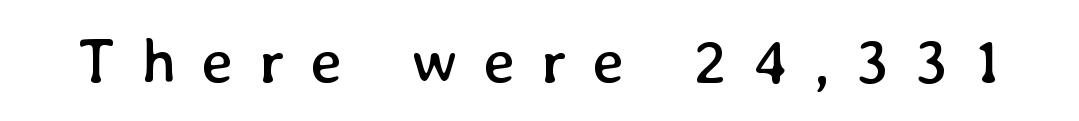
{"italic": "no", "bold": "no", "weight": "regular", "width": "normal", "stroke_contrast": "low", "x_height": "medium", "monospaced": "no", "underline": "no", "letter_spacing": "wide", "letter_spacing_em": 0.41, "glyph_px": 63}
